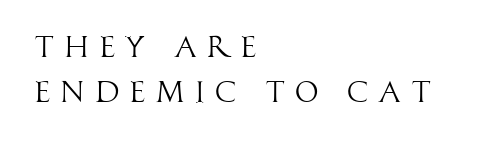
Q: Is the text bold? A: No.
Q: Is the text italic (slanted)? A: No, it is upright.
Q: Is the typeface a serif or a sans-serif typeface? A: Sans-serif.
Q: Is the text underlined? A: No.
Q: How is the paragraph aligned? A: Left-aligned.
Q: Is the spacing between letters normal or unusually wide? A: Unusually wide.
Q: Is the spacing between lines tight, normal or loose? A: Normal.
Q: Width (condensed, normal, or wide)? A: Condensed.
Q: Stroke contrast? A: High.
Q: x-height? A: Large.
Q: Monospaced? A: No.
